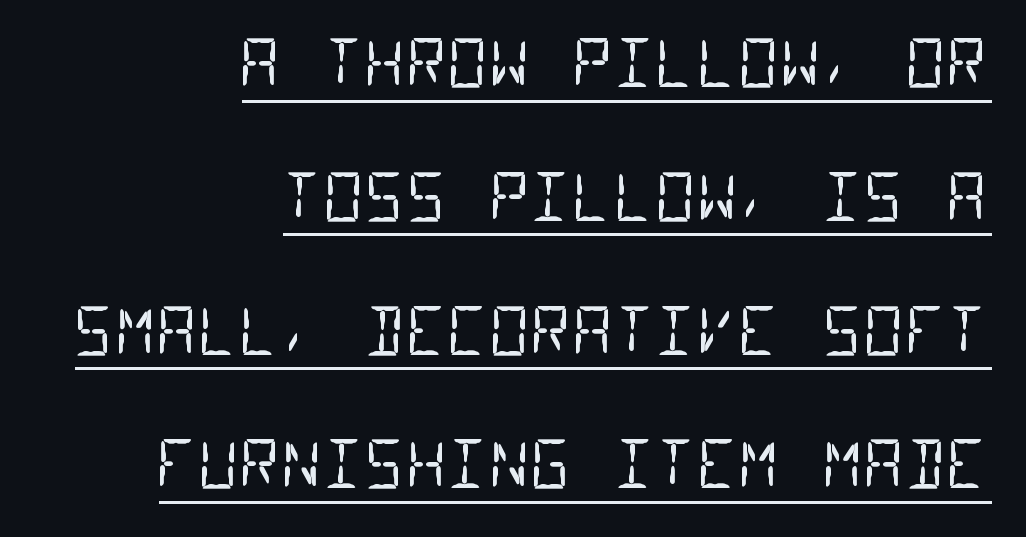
Q: Is the text bold? A: No.
Q: Is the typeface a serif or a sans-serif typeface? A: Sans-serif.
Q: Is the text underlined? A: Yes.
Q: How is the paragraph aligned? A: Right-aligned.
Q: Is the spacing between letters normal or unusually wide? A: Normal.
Q: Is the spacing between lines tight, normal or loose? A: Loose.
Q: Width (condensed, normal, or wide)? A: Condensed.
Q: Stroke contrast? A: Low.
Q: x-height? A: Large.
Q: Monospaced? A: Yes.
